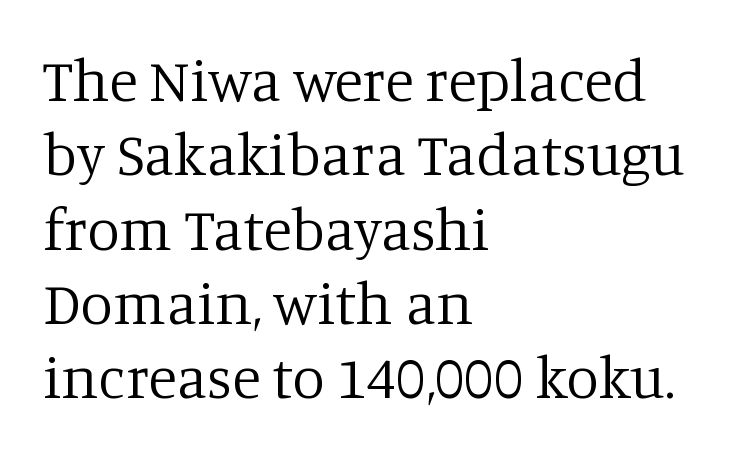
Q: Is the text bold? A: No.
Q: Is the text italic (slanted)? A: No, it is upright.
Q: Is the typeface a serif or a sans-serif typeface? A: Serif.
Q: Is the text underlined? A: No.
Q: How is the paragraph aligned? A: Left-aligned.
Q: Is the spacing between letters normal or unusually wide? A: Normal.
Q: Is the spacing between lines tight, normal or loose? A: Normal.
Q: Width (condensed, normal, or wide)? A: Normal.
Q: Stroke contrast? A: Low.
Q: x-height? A: Large.
Q: Monospaced? A: No.
